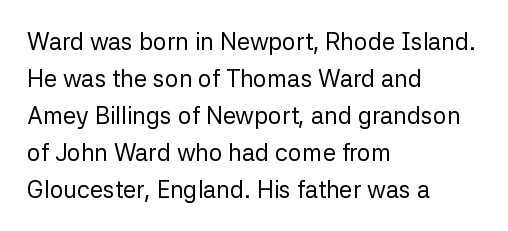
Vertical strokes here are truly vertical. Every row of glyphs begins at an identical x-position on the left. Between one letter and the next there's only the usual sliver of space. Only glyphs here, with clear space below each row.
